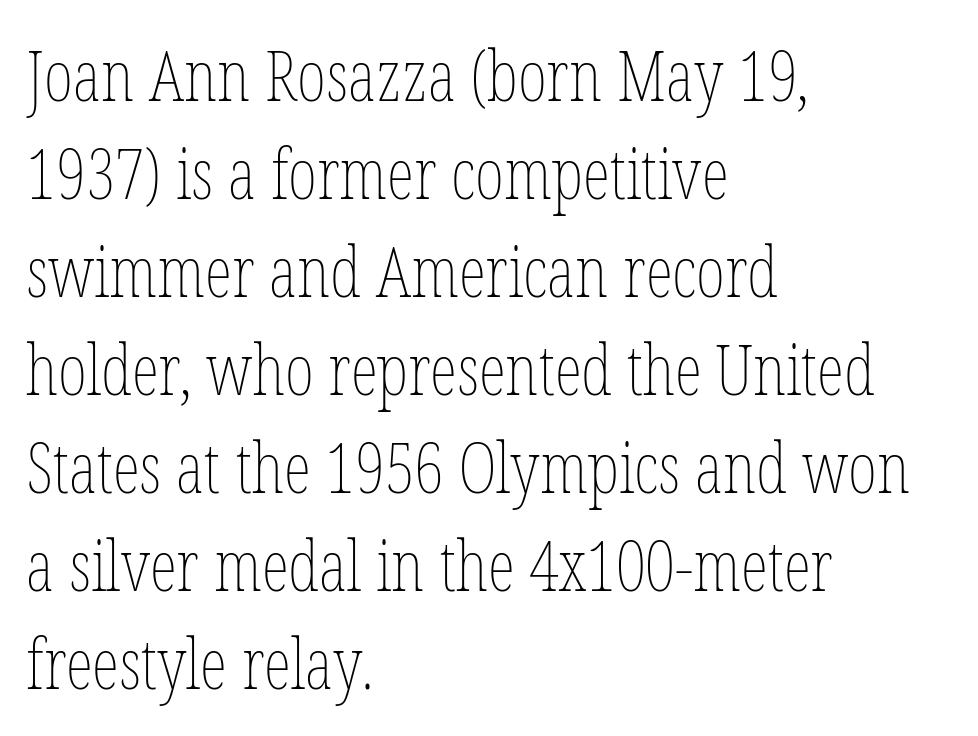
The image shows 70 px thin, condensed type, upright; set left-aligned, normal line spacing (1.4x), normal letter spacing, not underlined; low stroke contrast and a medium x-height.
